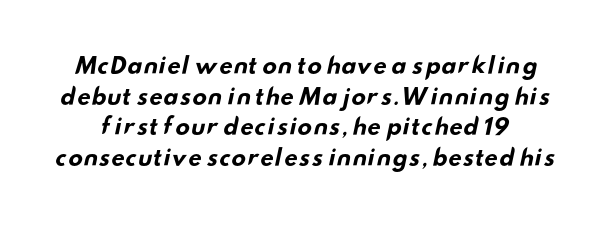
The image shows 22 px bold type; set normal line spacing (1.39x), normal letter spacing, not underlined.
